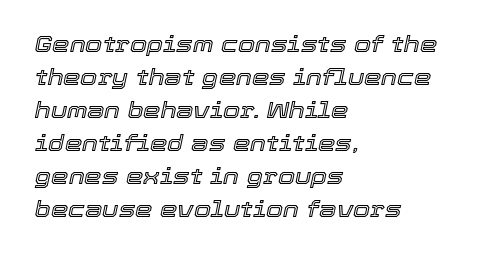
{"italic": "yes", "lean": "right", "slant_degrees": 12, "underline": "no", "align": "left", "line_spacing": "normal", "line_spacing_ratio": 1.5, "letter_spacing": "normal", "letter_spacing_em": 0.0, "glyph_px": 22}
